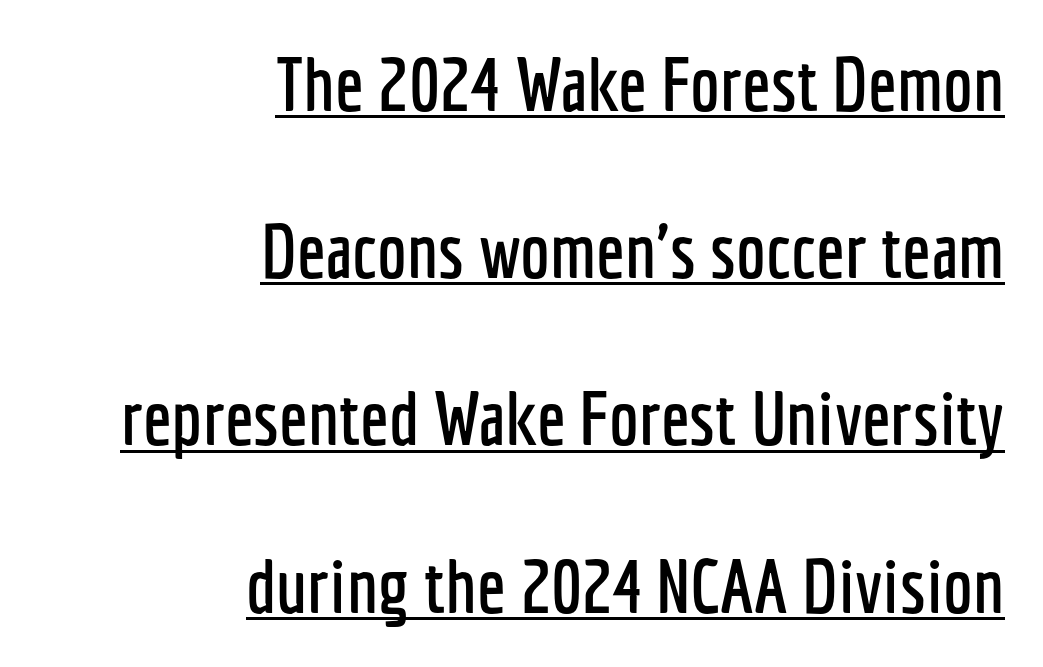
The paragraph shown leans on its right margin. These lines were composed using upright roman letters. Descenders here cross a horizontal rule under the line. This sample has the flowing, uneven cadence of proportional lettering. A sans-serif font was chosen for this passage.
